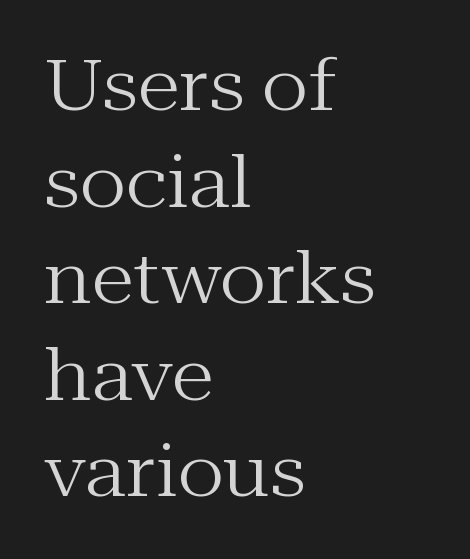
{"serif": "yes", "italic": "no", "bold": "no", "weight": "regular", "width": "normal", "stroke_contrast": "medium", "x_height": "medium", "monospaced": "no", "underline": "no", "align": "left", "line_spacing": "normal", "line_spacing_ratio": 1.36, "letter_spacing": "normal", "letter_spacing_em": 0.0, "glyph_px": 71}
